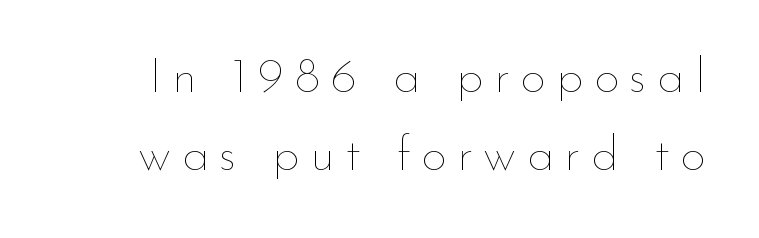
The image shows 50 px thin type, upright; set normal line spacing (1.57x), unusually wide letter spacing (+0.21 em), not underlined; low stroke contrast and a small x-height.
